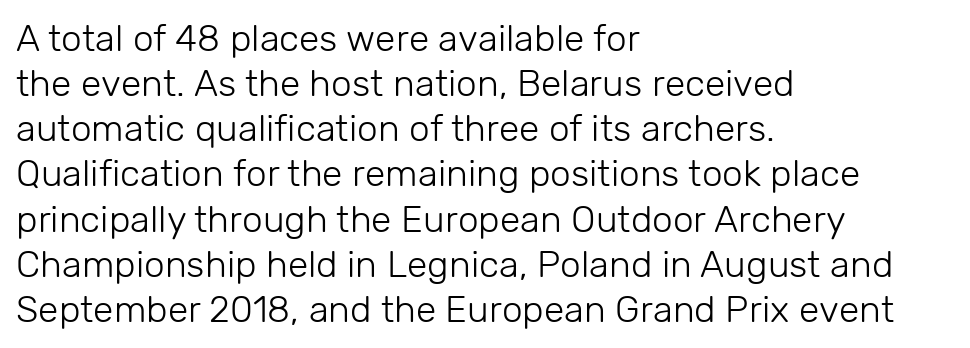
Regarding serifs, this sample does without them. The strokes carry an ordinary text weight at most. Each letter keeps its own natural width here, so spacing adapts to shape. Posture: upright roman. Tracking here is standard; glyphs follow each other at the usual distance.
